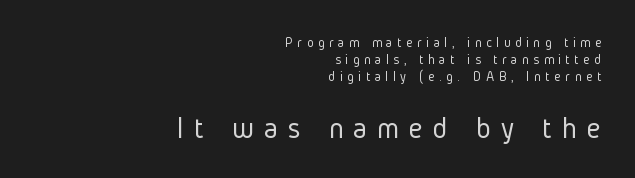
The face used here is proportionally spaced, like ordinary book or web type. Teacher's note: observe the even right margin — that is flush-right alignment. Stems here are at most as thick as an everyday book face. The letters in the lower block stand taller than those in the block above. The font family rendered here belongs to the sans-serif group.
